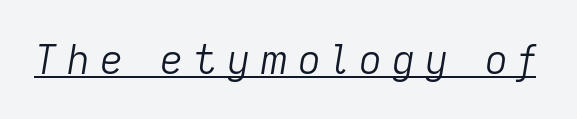
{"italic": "yes", "lean": "right", "slant_degrees": 9, "bold": "no", "weight": "light", "width": "normal", "stroke_contrast": "low", "x_height": "medium", "monospaced": "no", "underline": "yes", "letter_spacing": "wide", "letter_spacing_em": 0.25, "glyph_px": 40}
